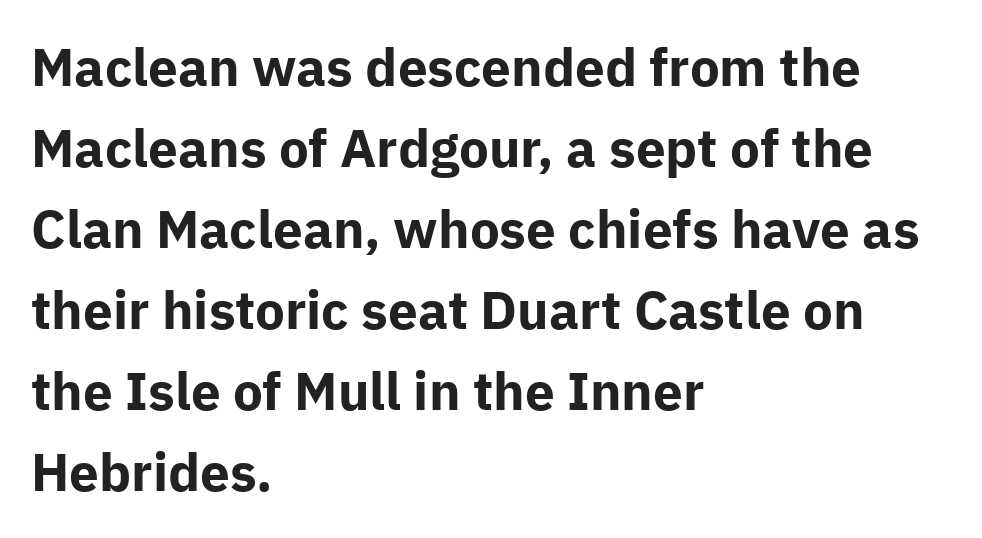
The image shows 53 px bold sans-serif type, upright; set left-aligned, normal line spacing (1.53x), normal letter spacing, not underlined; low stroke contrast and a medium x-height.
